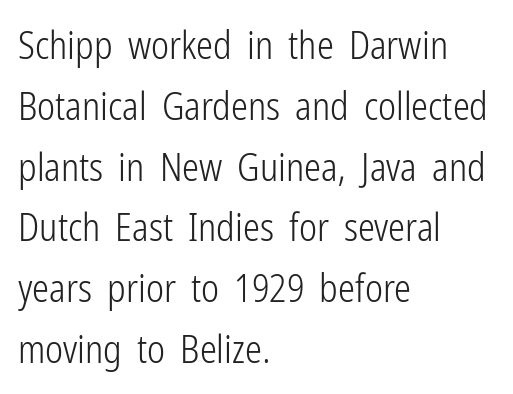
This sample is left-justified, so line endings fall wherever the words run out. The letters stand straight up with perfectly vertical stems. This reads as an unemphasized weight, regular at the heaviest. Bare-footed words on every line. The letters carry no serifs — their stems end cleanly without finishing strokes.
